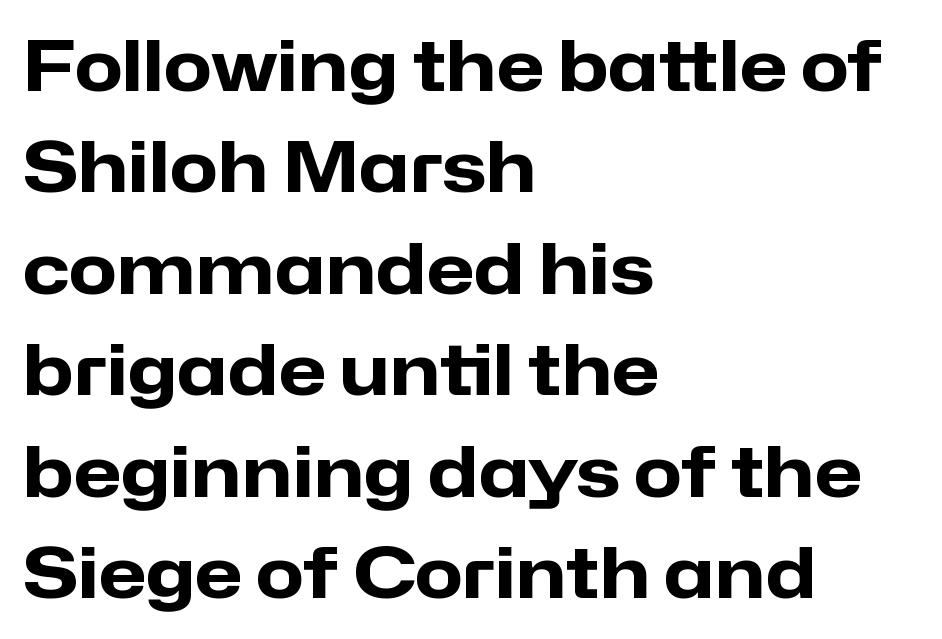
{"serif": "no", "italic": "no", "bold": "yes", "weight": "heavy", "width": "normal", "stroke_contrast": "low", "x_height": "medium", "monospaced": "no", "underline": "no", "align": "left", "line_spacing": "normal", "line_spacing_ratio": 1.45, "letter_spacing": "normal", "letter_spacing_em": 0.0, "glyph_px": 70}
